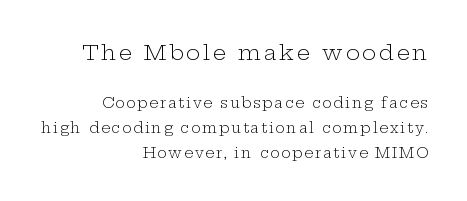
The image shows 21 px text type, upright; set right-aligned, line spacing 1.8x, not underlined; the first (top) block is 1.5x larger.
